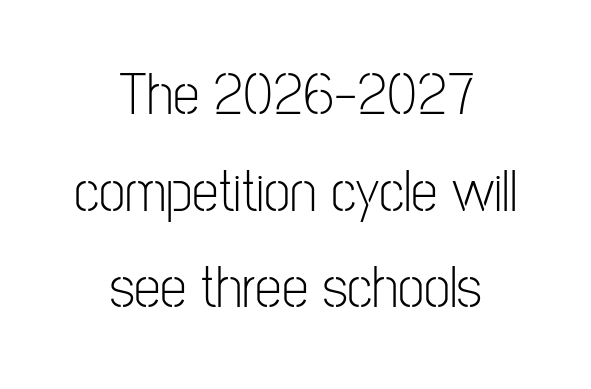
The image shows 60 px light, condensed sans-serif type, upright; set centered, normal line spacing (1.61x), normal letter spacing, not underlined; low stroke contrast and a medium x-height.
